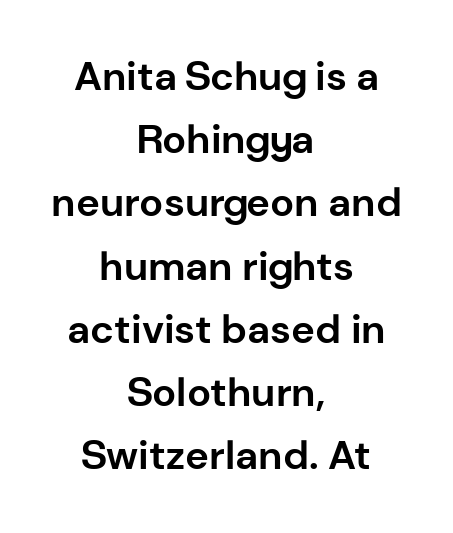
{"serif": "no", "italic": "no", "bold": "yes", "weight": "bold", "width": "normal", "stroke_contrast": "low", "x_height": "medium", "monospaced": "no", "underline": "no", "align": "center", "line_spacing": "normal", "line_spacing_ratio": 1.58, "letter_spacing": "normal", "letter_spacing_em": 0.0, "glyph_px": 40}
